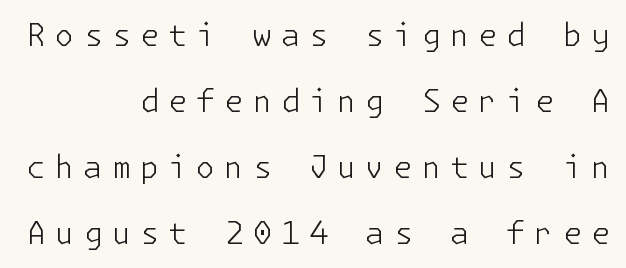
{"serif": "no", "italic": "no", "bold": "no", "weight": "light", "width": "normal", "stroke_contrast": "low", "x_height": "medium", "underline": "no", "align": "right", "line_spacing": "loose", "line_spacing_ratio": 2.13, "letter_spacing": "wide", "letter_spacing_em": 0.29, "glyph_px": 31}
